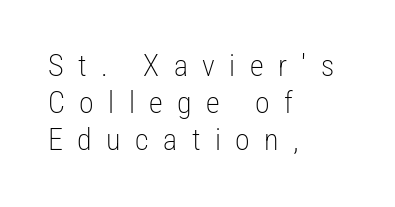
Weight: not bold — regular or lighter. You could not count columns in this text — the font is proportionally spaced. What kind of face is this? One without serifs — a sans. One-word summary of the alignment: left.
